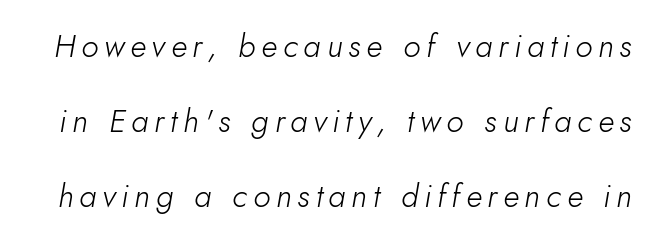
Proportional: the letters do not fall into vertical columns. Quick note: interline space is abundant. Quick note: underline off. The specimen reads as italic at a glance.
